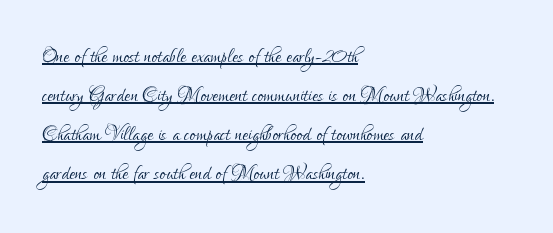
{"bold": "no", "underline": "yes", "align": "left", "line_spacing": "normal", "line_spacing_ratio": 1.45, "letter_spacing": "normal", "letter_spacing_em": 0.0, "glyph_px": 27}
